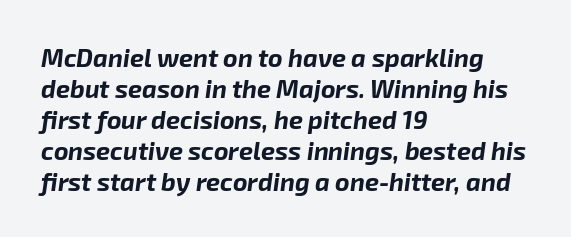
The image shows 25 px bold type, italic (leaning right); set left-aligned, line spacing 1.24x, normal letter spacing, not underlined.
